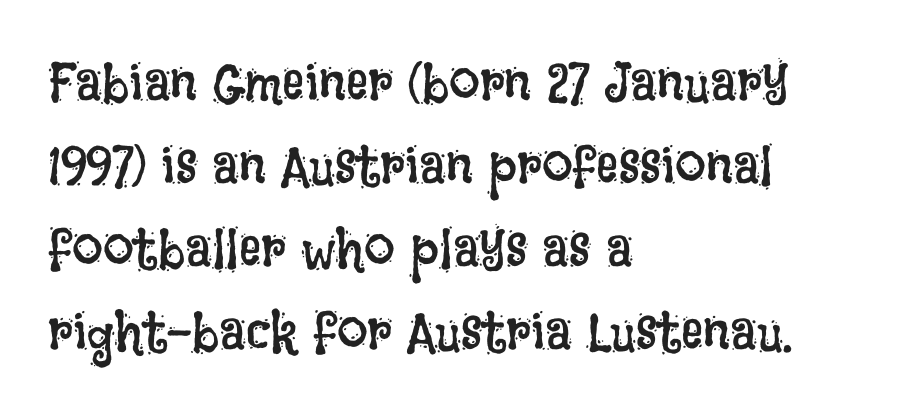
{"italic": "no", "bold": "no", "weight": "regular", "width": "condensed", "stroke_contrast": "low", "x_height": "large", "monospaced": "no", "underline": "no", "align": "left", "line_spacing": "normal", "line_spacing_ratio": 1.51, "letter_spacing": "normal", "letter_spacing_em": 0.0, "glyph_px": 55}
